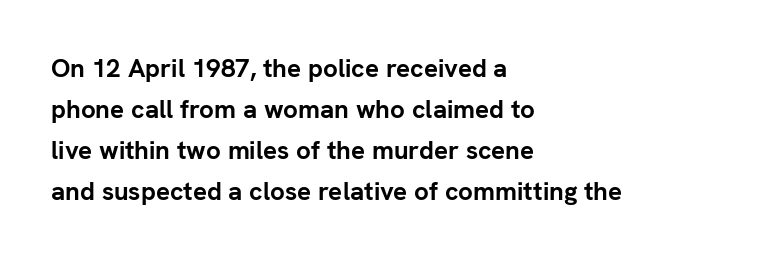
The image shows 26 px bold type, upright; set left-aligned, normal line spacing (1.58x), normal letter spacing, not underlined.
